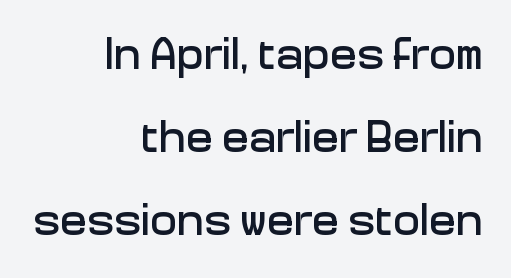
{"serif": "no", "italic": "no", "width": "normal", "stroke_contrast": "low", "x_height": "medium", "monospaced": "no", "underline": "no", "align": "right", "line_spacing_ratio": 1.85, "letter_spacing": "normal", "letter_spacing_em": 0.0, "glyph_px": 45}
